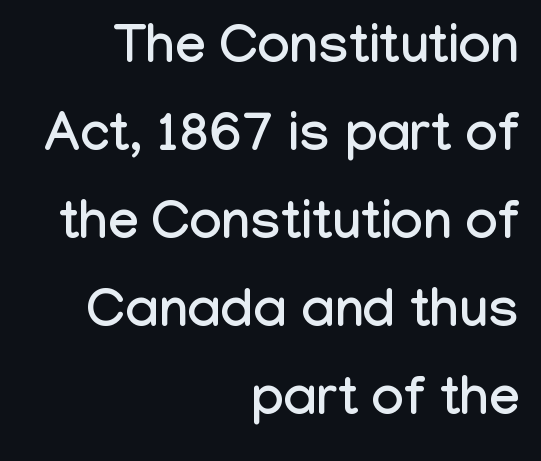
The image shows 54 px condensed sans-serif type, upright; set right-aligned, normal line spacing (1.63x), normal letter spacing, not underlined; low stroke contrast and a medium x-height.
